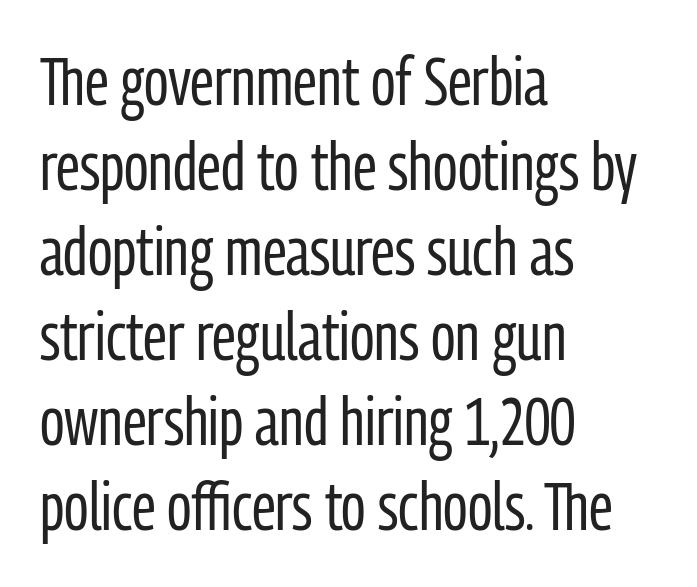
Q: Is the text bold? A: No.
Q: Is the text italic (slanted)? A: No, it is upright.
Q: Is the typeface a serif or a sans-serif typeface? A: Sans-serif.
Q: Is the text underlined? A: No.
Q: How is the paragraph aligned? A: Left-aligned.
Q: Is the spacing between letters normal or unusually wide? A: Normal.
Q: Is the spacing between lines tight, normal or loose? A: Normal.
Q: Width (condensed, normal, or wide)? A: Condensed.
Q: Stroke contrast? A: Low.
Q: x-height? A: Medium.
Q: Monospaced? A: No.
